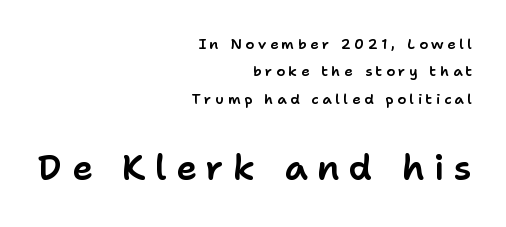
{"serif": "no", "italic": "no", "width": "normal", "stroke_contrast": "low", "x_height": "medium", "monospaced": "no", "underline": "no", "align": "right", "line_spacing": "loose", "line_spacing_ratio": 1.96, "letter_spacing": "wide", "letter_spacing_em": 0.26, "larger_block": "second", "size_ratio": 2.5, "glyph_px": 35}
